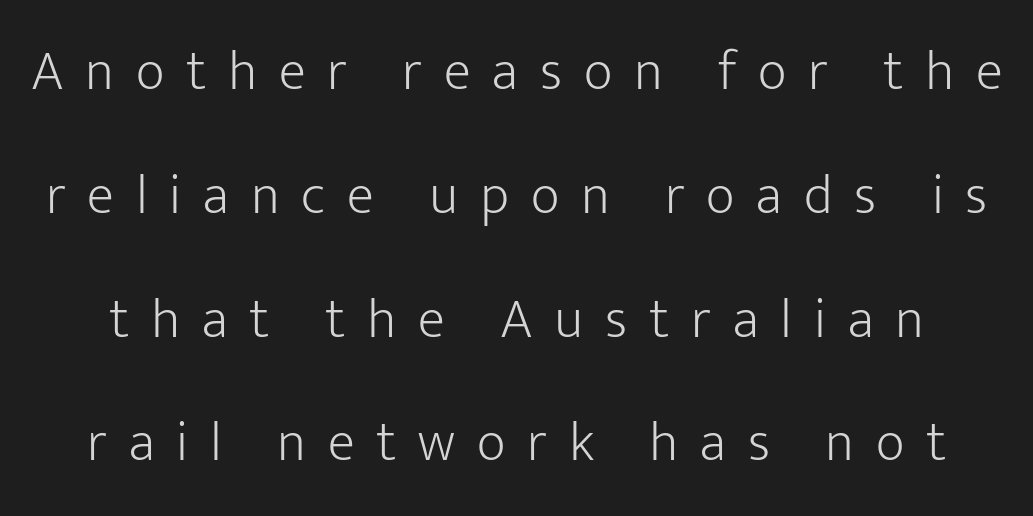
The image shows 56 px light sans-serif type, upright; set loose line spacing (2.21x), unusually wide letter spacing (+0.39 em), not underlined; low stroke contrast and a medium x-height.
